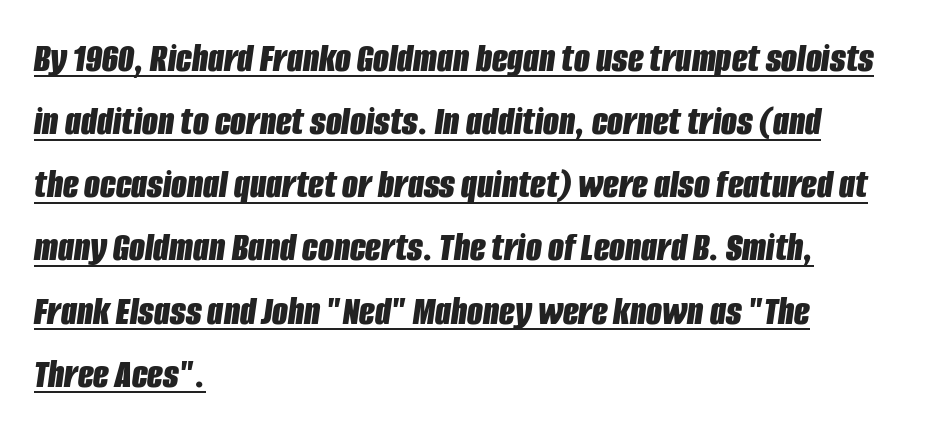
Q: Is the text bold? A: Yes.
Q: Is the text italic (slanted)? A: Yes, it leans right by about 8 degrees.
Q: Is the text underlined? A: Yes.
Q: How is the paragraph aligned? A: Left-aligned.
Q: Is the spacing between letters normal or unusually wide? A: Normal.
Q: Is the spacing between lines tight, normal or loose? A: Normal.
Q: Width (condensed, normal, or wide)? A: Condensed.
Q: Stroke contrast? A: Low.
Q: x-height? A: Large.
Q: Monospaced? A: No.
